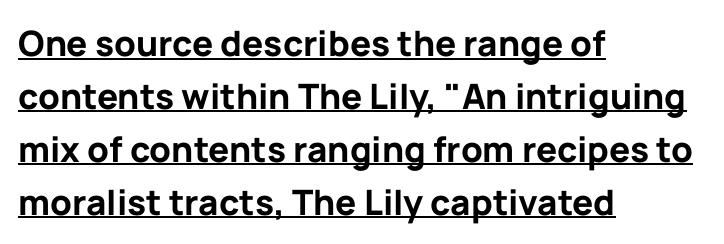
Somebody hit Ctrl+U on this one — the words are underlined. The strokes are fattened all the way to bold. Each word holds together tightly as a unit, with standard inter-letter gaps. Proportional: the letters do not fall into vertical columns.
